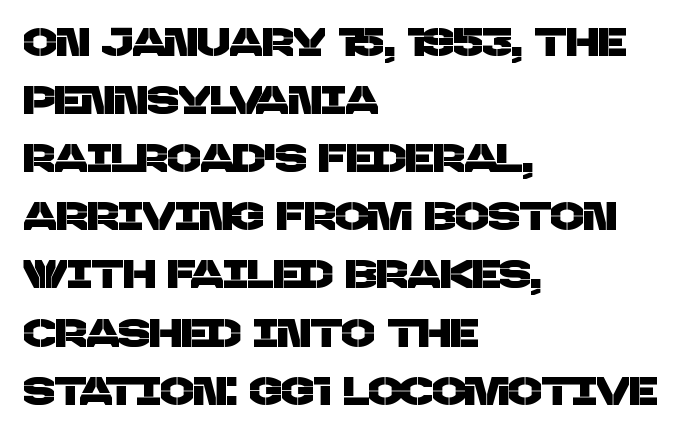
The image shows 39 px sans-serif type; set left-aligned, normal line spacing (1.49x), normal letter spacing, not underlined; low stroke contrast and a large x-height.
